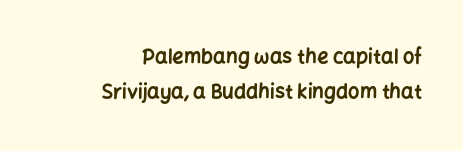
The image shows 20 px bold type, upright; set right-aligned, line spacing 1.74x, normal letter spacing, not underlined.
